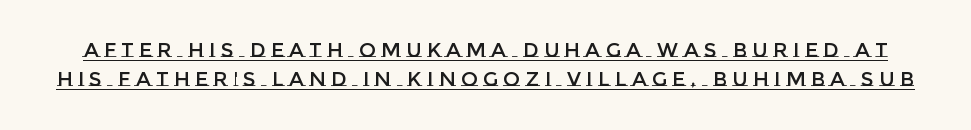
Q: Is the text italic (slanted)? A: No, it is upright.
Q: Is the text underlined? A: Yes.
Q: Is the spacing between letters normal or unusually wide? A: Unusually wide.
Q: Is the spacing between lines tight, normal or loose? A: Normal.
